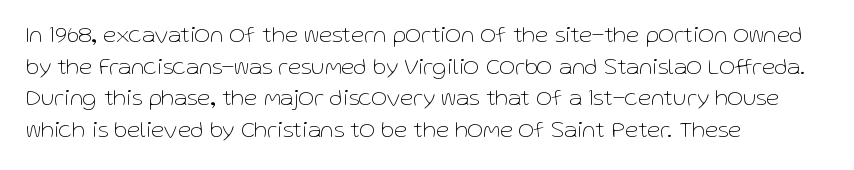
Q: Is the text bold? A: No.
Q: Is the text italic (slanted)? A: No, it is upright.
Q: Is the text underlined? A: No.
Q: How is the paragraph aligned? A: Left-aligned.
Q: Is the spacing between letters normal or unusually wide? A: Normal.
Q: Is the spacing between lines tight, normal or loose? A: Normal.
